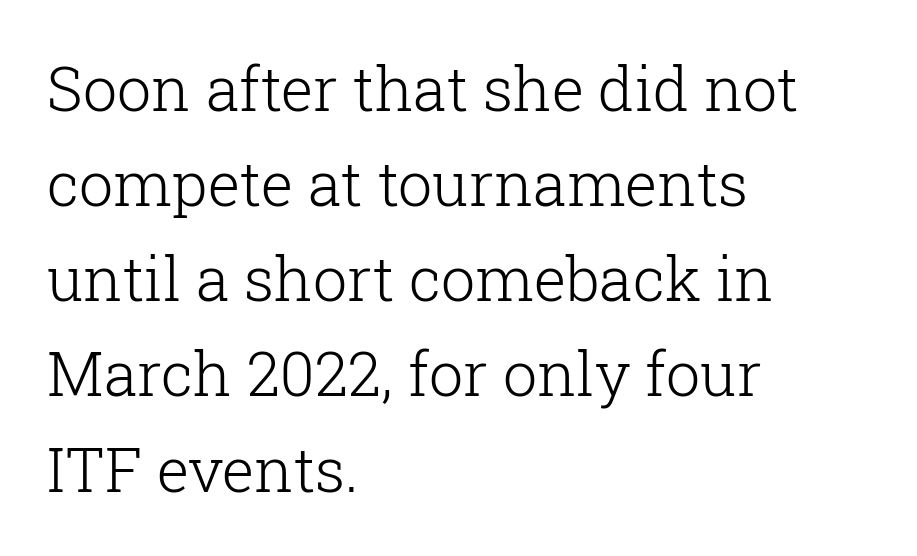
Is this a fixed-width face? No — the glyphs have proportional, varying widths. Between one letter and the next there's only the usual sliver of space. The vertical gap from one line to the next is medium. Rule under the text: the space is simply empty. It's the straight-up-and-down kind of type.
